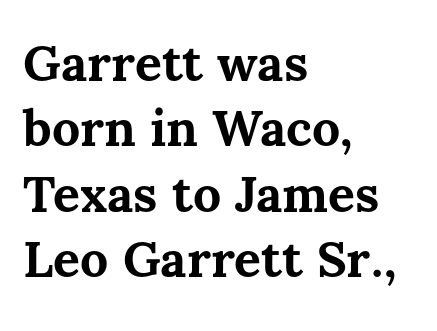
Q: Is the text bold? A: Yes.
Q: Is the text italic (slanted)? A: No, it is upright.
Q: Is the text underlined? A: No.
Q: How is the paragraph aligned? A: Left-aligned.
Q: Is the spacing between letters normal or unusually wide? A: Normal.
Q: Is the spacing between lines tight, normal or loose? A: Normal.
Q: Width (condensed, normal, or wide)? A: Normal.
Q: Stroke contrast? A: Medium.
Q: x-height? A: Medium.
Q: Monospaced? A: No.
